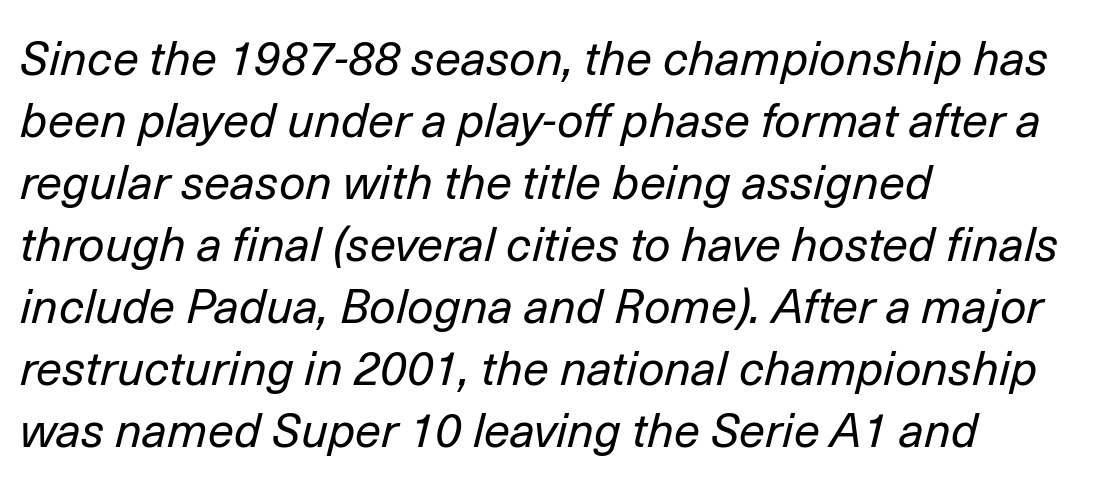
Q: Is the text bold? A: No.
Q: Is the text italic (slanted)? A: Yes, it leans right by about 14 degrees.
Q: Is the text underlined? A: No.
Q: How is the paragraph aligned? A: Left-aligned.
Q: Is the spacing between letters normal or unusually wide? A: Normal.
Q: Is the spacing between lines tight, normal or loose? A: Normal.
Q: Width (condensed, normal, or wide)? A: Normal.
Q: Stroke contrast? A: Low.
Q: x-height? A: Medium.
Q: Monospaced? A: No.
